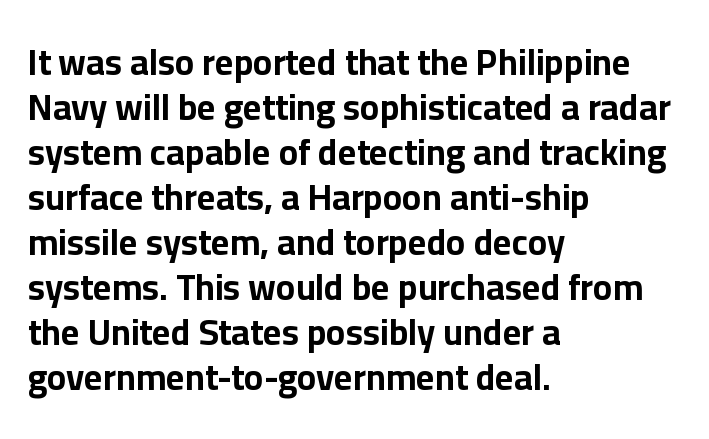
The image shows 36 px bold sans-serif type, upright; set left-aligned, normal line spacing (1.25x), normal letter spacing, not underlined; low stroke contrast and a medium x-height.
